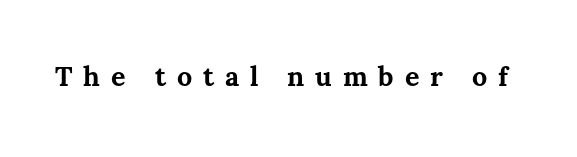
The image shows 27 px bold type, upright; set unusually wide letter spacing (+0.4 em), not underlined.
